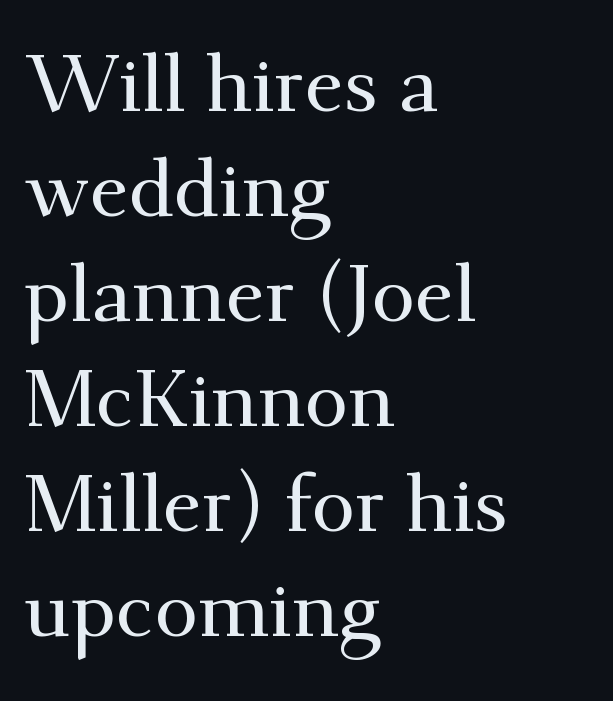
The face used here is rendered with its standard letterfit. Do the letters lean? They stand straight. Rule under the text: the space is simply empty. These lines sit exactly where default settings would place them. Character widths vary here, with narrow letters taking less room than wide ones.
